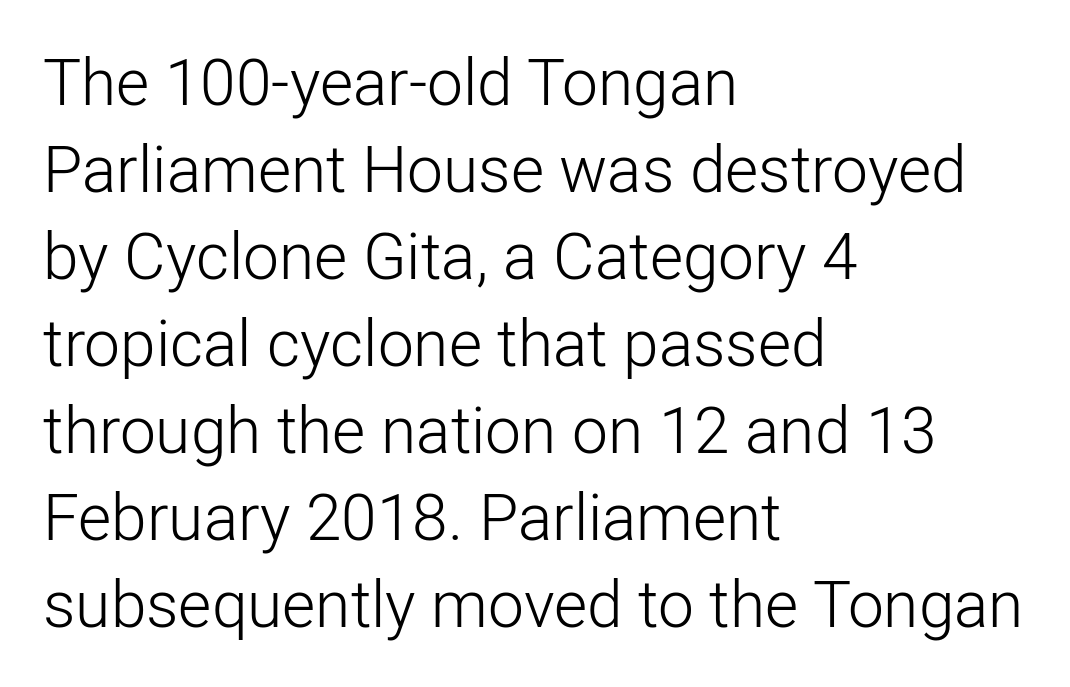
{"serif": "no", "italic": "no", "bold": "no", "weight": "light", "width": "normal", "stroke_contrast": "low", "x_height": "medium", "monospaced": "no", "underline": "no", "align": "left", "line_spacing": "normal", "line_spacing_ratio": 1.36, "letter_spacing": "normal", "letter_spacing_em": 0.0, "glyph_px": 64}
